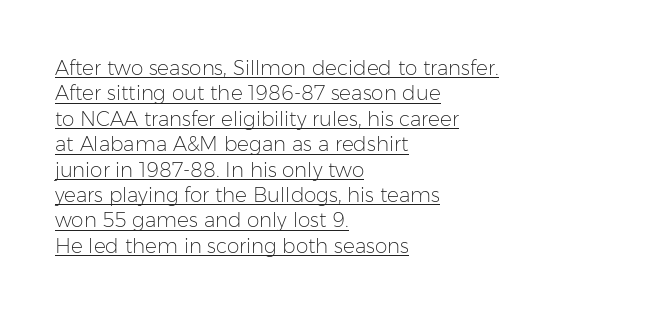
The image shows 20 px text type, upright; set left-aligned, normal line spacing (1.27x), normal letter spacing, underlined.
